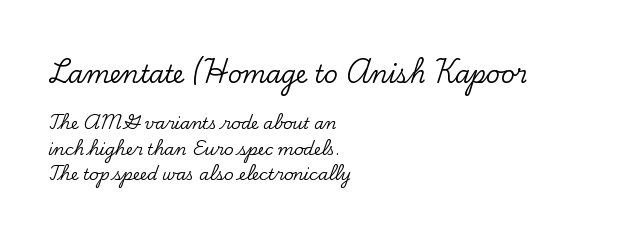
The image shows 24 px text type; set left-aligned, normal line spacing (1.61x), normal letter spacing, not underlined; the first (top) block is 1.5x larger.
